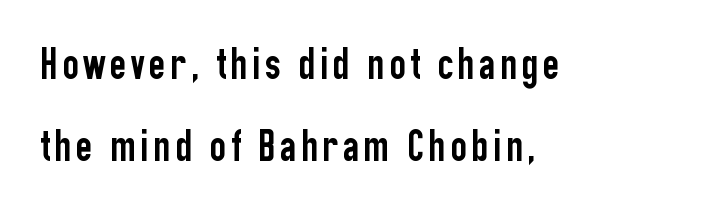
The image shows 45 px condensed sans-serif type, upright; set left-aligned, line spacing 1.83x, not underlined; low stroke contrast and a medium x-height.
